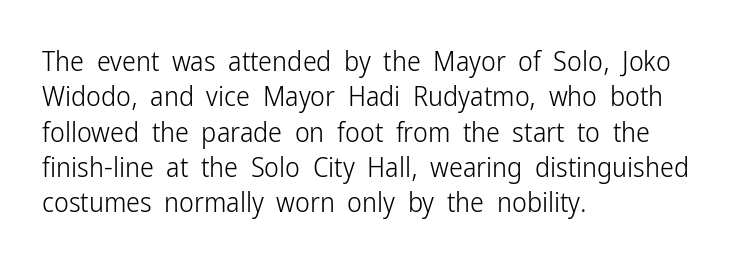
The image shows 28 px light, condensed sans-serif type, upright; set left-aligned, normal line spacing (1.26x), normal letter spacing, not underlined; low stroke contrast and a medium x-height.
